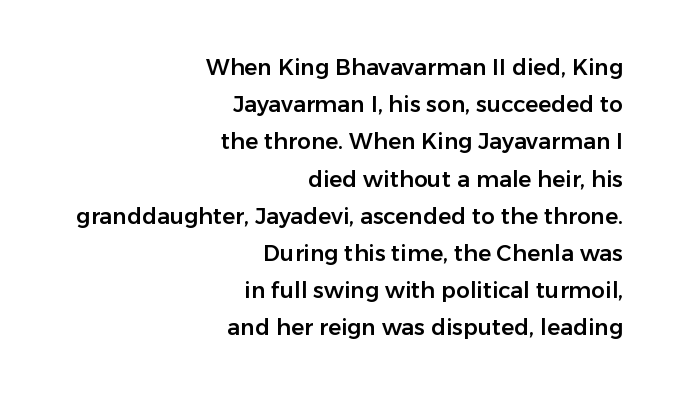
The image shows 22 px text type, upright; set right-aligned, normal line spacing (1.69x), normal letter spacing, not underlined.
